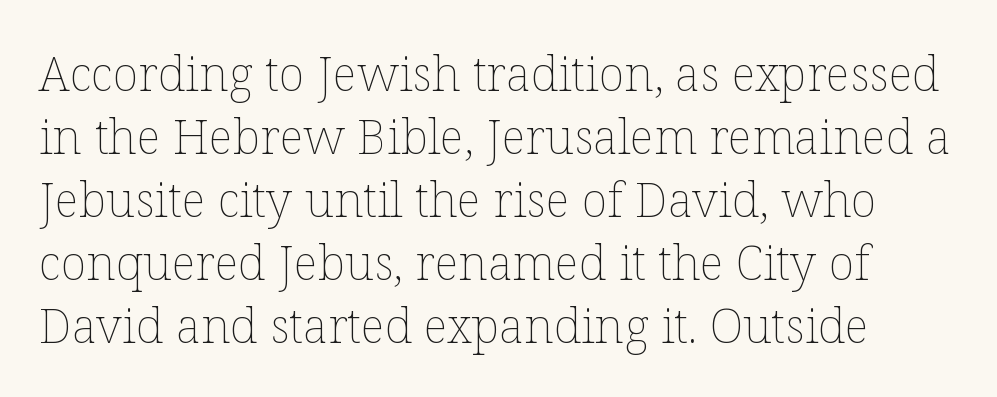
Q: Is the text bold? A: No.
Q: Is the text italic (slanted)? A: No, it is upright.
Q: Is the text underlined? A: No.
Q: Is the spacing between letters normal or unusually wide? A: Normal.
Q: Is the spacing between lines tight, normal or loose? A: Normal.
Q: Width (condensed, normal, or wide)? A: Normal.
Q: Stroke contrast? A: Low.
Q: x-height? A: Medium.
Q: Monospaced? A: No.
